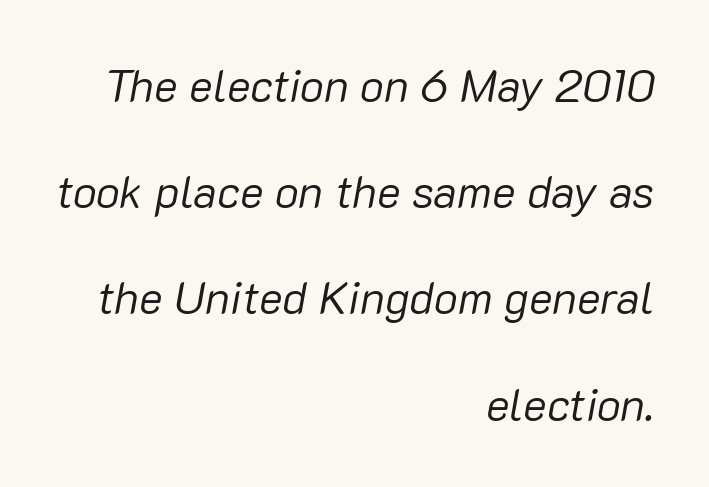
Q: Is the text bold? A: No.
Q: Is the text italic (slanted)? A: Yes, it leans right by about 10 degrees.
Q: Is the text underlined? A: No.
Q: How is the paragraph aligned? A: Right-aligned.
Q: Is the spacing between letters normal or unusually wide? A: Normal.
Q: Is the spacing between lines tight, normal or loose? A: Loose.
Q: Width (condensed, normal, or wide)? A: Normal.
Q: Stroke contrast? A: Low.
Q: x-height? A: Medium.
Q: Monospaced? A: No.
